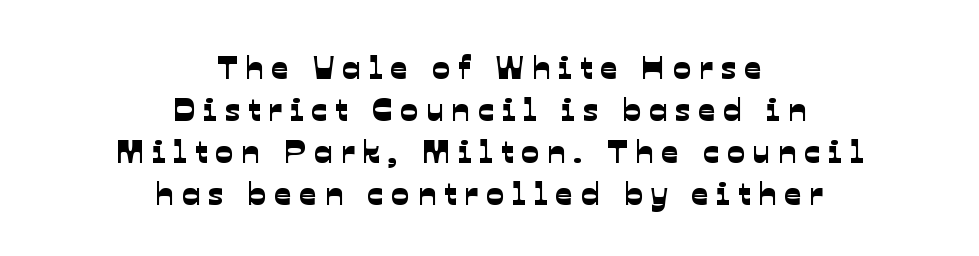
These lines have a slow, spaced-out rhythm from letter to letter. This sample is center-justified, so both line endings float freely. You could not count columns in this text — the font is proportionally spaced. Beneath every word, the page is bare.
